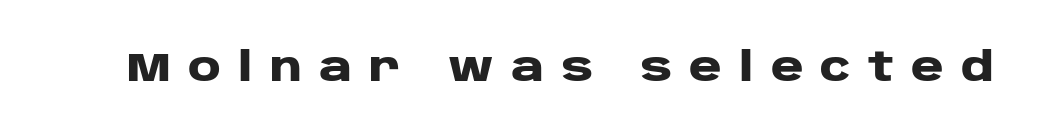
The baseline area is clear. The tracking jumps out immediately: characters are airy and widely separated. This sample has the flowing, uneven cadence of proportional lettering. Characters remain perfectly vertical along every line. No feet cap the strokes, marking this as sans-serif type. The font is running at its bold setting.
